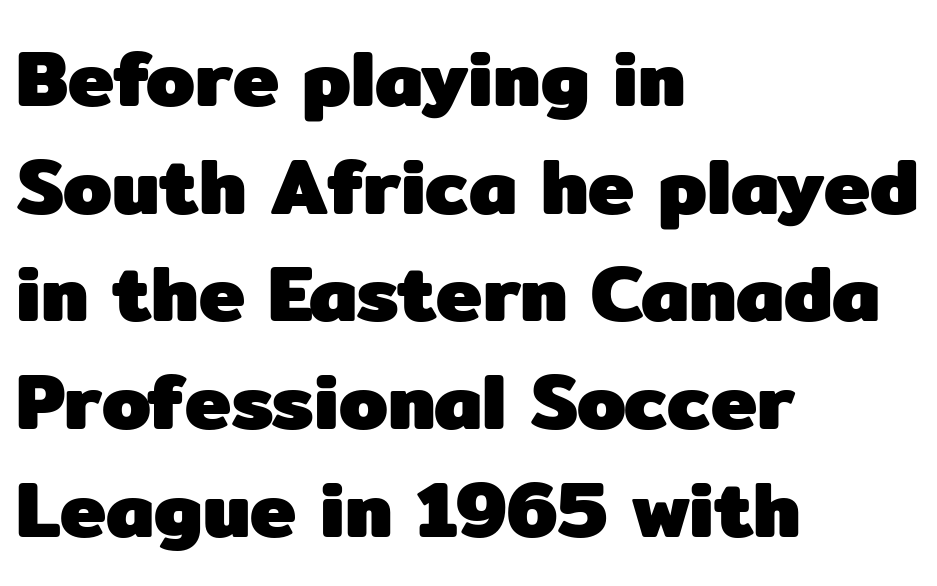
{"serif": "no", "italic": "no", "bold": "yes", "weight": "heavy", "width": "normal", "stroke_contrast": "low", "x_height": "medium", "monospaced": "no", "underline": "no", "align": "left", "line_spacing": "normal", "line_spacing_ratio": 1.38, "letter_spacing": "normal", "letter_spacing_em": 0.0, "glyph_px": 78}
